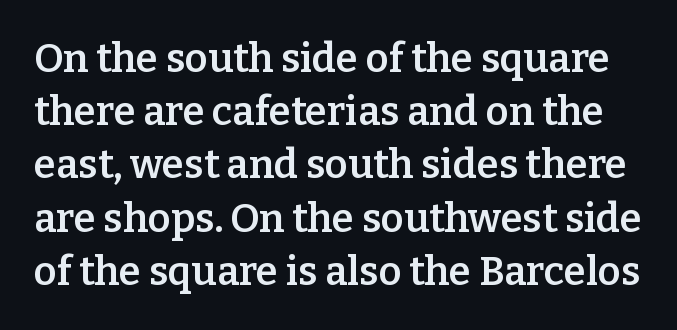
Clear beneath every line of the passage. A bit beefed up — I'd call it semibold rather than bold. This sample has the flowing, uneven cadence of proportional lettering. The leading is moderate, giving the passage an even texture. The gaps between neighbouring characters are ordinary and unremarkable.
